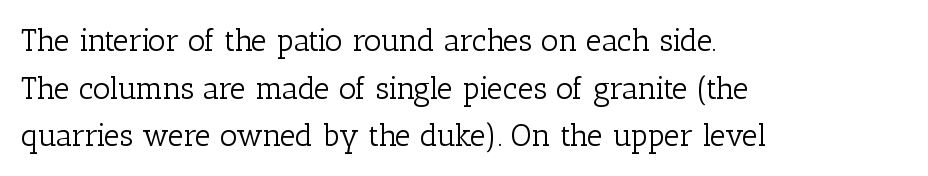
{"serif": "yes", "italic": "no", "bold": "no", "weight": "light", "width": "normal", "stroke_contrast": "low", "x_height": "medium", "monospaced": "no", "underline": "no", "align": "left", "line_spacing": "normal", "line_spacing_ratio": 1.54, "letter_spacing": "normal", "letter_spacing_em": 0.0, "glyph_px": 31}
